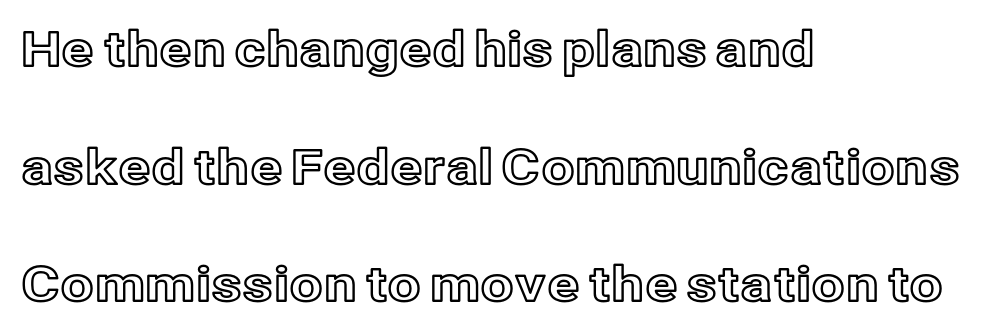
The image shows 48 px text type, upright; set left-aligned, loose line spacing (2.45x), normal letter spacing, not underlined; a medium x-height.
